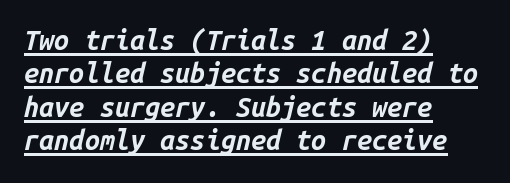
{"italic": "yes", "lean": "right", "slant_degrees": 14, "bold": "yes", "underline": "yes", "align": "left", "line_spacing_ratio": 1.24, "letter_spacing": "normal", "letter_spacing_em": 0.0, "glyph_px": 27}
